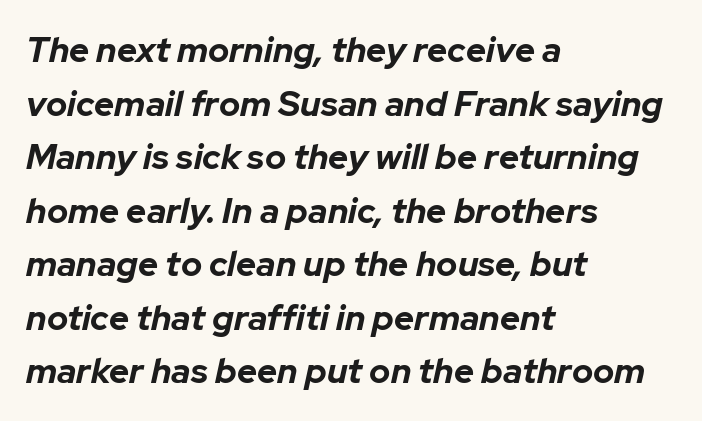
{"italic": "yes", "lean": "right", "slant_degrees": 12, "bold": "yes", "weight": "bold", "width": "normal", "stroke_contrast": "low", "x_height": "medium", "monospaced": "no", "underline": "no", "align": "left", "line_spacing": "normal", "line_spacing_ratio": 1.53, "letter_spacing": "normal", "letter_spacing_em": 0.0, "glyph_px": 35}
